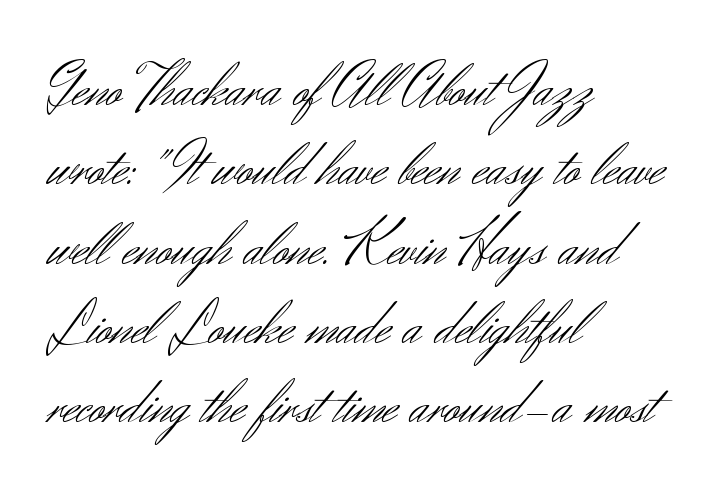
The rendering shows plain stroke endings on the letterforms — a sans-serif design. Students, observe: this is what conventionally led text looks like. Here the designer chose a conventional face with non-uniform glyph widths. Vertical stems look standard width or narrower in stroke. Each row of text sits above clean, open space.
